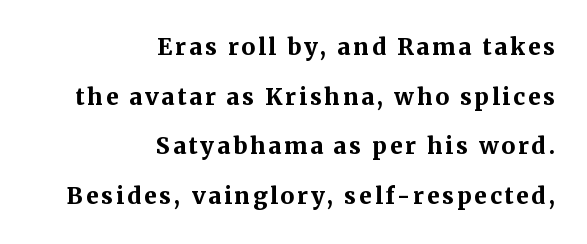
If you drew a ruler down the right edge, every line would touch it. It's the straight-up-and-down kind of type. Glance below the letters and you will spot only blank space. Horizontal bands of white between lines are thick stripes.
